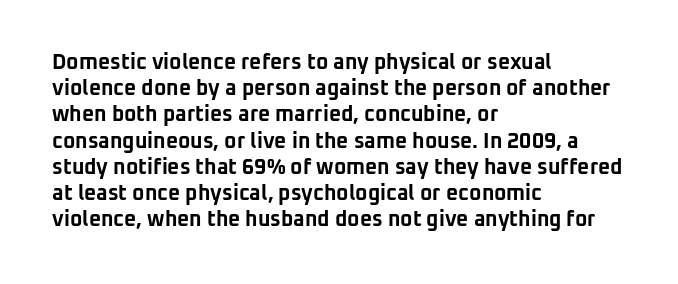
{"italic": "no", "bold": "yes", "underline": "no", "align": "left", "line_spacing": "normal", "line_spacing_ratio": 1.25, "letter_spacing": "normal", "letter_spacing_em": 0.0, "glyph_px": 21}
